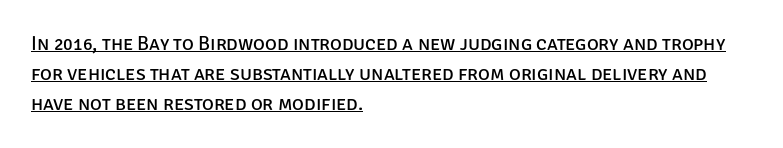
The image shows 20 px text type, upright; set left-aligned, normal line spacing (1.51x), normal letter spacing, underlined.
